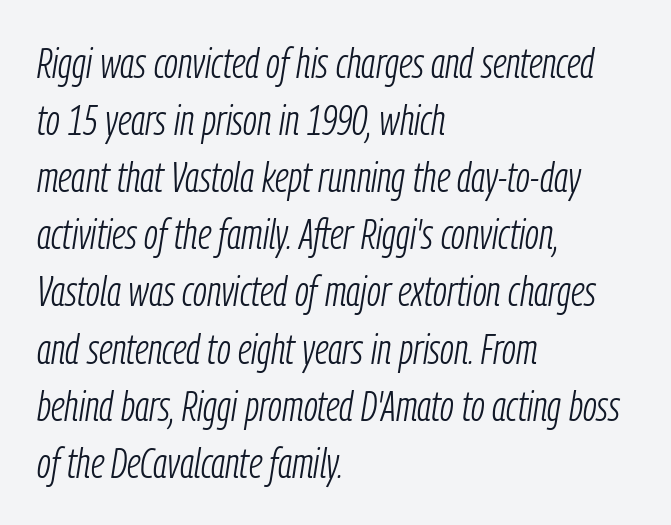
The image shows 42 px light, condensed type, italic (leaning right); set left-aligned, normal line spacing (1.36x), normal letter spacing, not underlined; low stroke contrast and a medium x-height.
